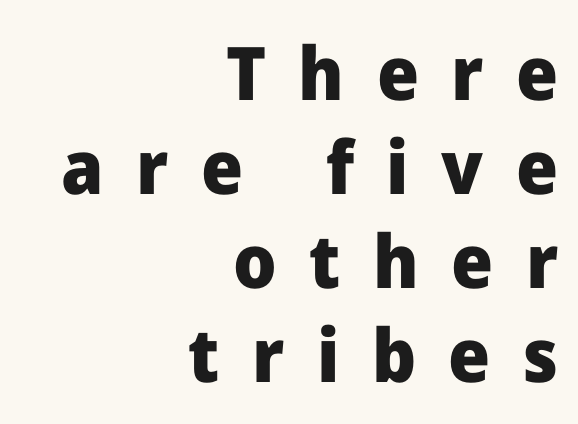
The paragraph has a hard right edge and a soft left edge. The space between consecutive lines is moderate. The string is rendered with underlining switched off. This rendering widens character spacing well past its baseline value. The passage shown is typed in a proportional face where columns would drift.
